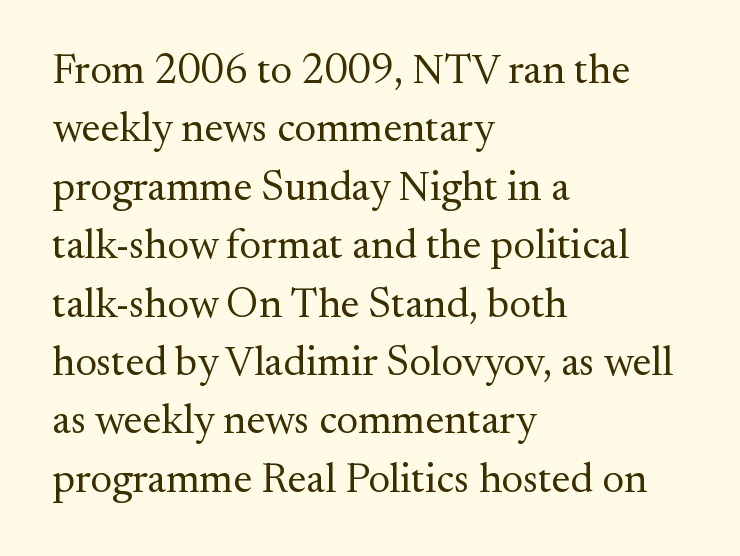
Q: Is the text bold? A: No.
Q: Is the text italic (slanted)? A: No, it is upright.
Q: Is the typeface a serif or a sans-serif typeface? A: Serif.
Q: Is the text underlined? A: No.
Q: How is the paragraph aligned? A: Left-aligned.
Q: Is the spacing between letters normal or unusually wide? A: Normal.
Q: Is the spacing between lines tight, normal or loose? A: Normal.
Q: Width (condensed, normal, or wide)? A: Normal.
Q: Stroke contrast? A: Medium.
Q: x-height? A: Small.
Q: Monospaced? A: No.
